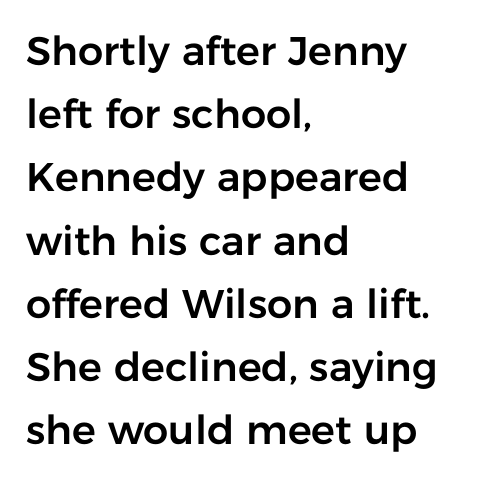
Q: Is the text italic (slanted)? A: No, it is upright.
Q: Is the typeface a serif or a sans-serif typeface? A: Sans-serif.
Q: Is the text underlined? A: No.
Q: How is the paragraph aligned? A: Left-aligned.
Q: Is the spacing between letters normal or unusually wide? A: Normal.
Q: Is the spacing between lines tight, normal or loose? A: Normal.
Q: Width (condensed, normal, or wide)? A: Normal.
Q: Stroke contrast? A: Low.
Q: x-height? A: Medium.
Q: Monospaced? A: No.
